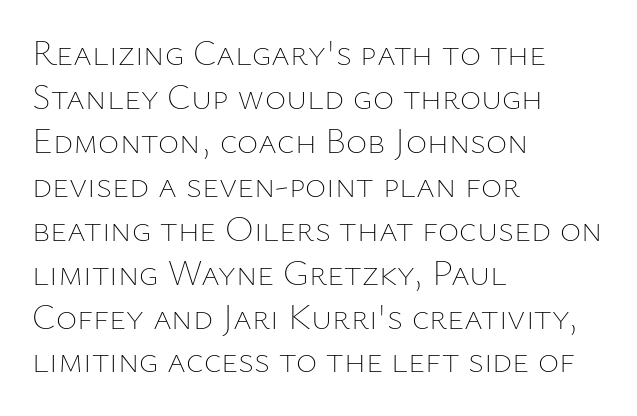
{"italic": "no", "bold": "no", "weight": "thin", "width": "normal", "stroke_contrast": "low", "x_height": "medium", "monospaced": "no", "underline": "no", "align": "left", "line_spacing_ratio": 1.22, "letter_spacing": "normal", "letter_spacing_em": 0.0, "glyph_px": 36}
